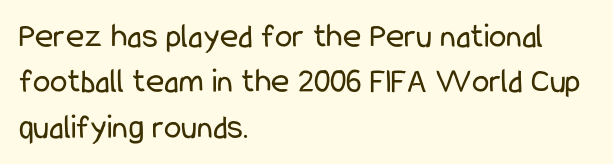
{"serif": "no", "italic": "no", "bold": "no", "weight": "regular", "width": "condensed", "stroke_contrast": "low", "x_height": "medium", "monospaced": "no", "underline": "no", "align": "left", "line_spacing": "normal", "line_spacing_ratio": 1.3, "letter_spacing": "normal", "letter_spacing_em": 0.0, "glyph_px": 35}
